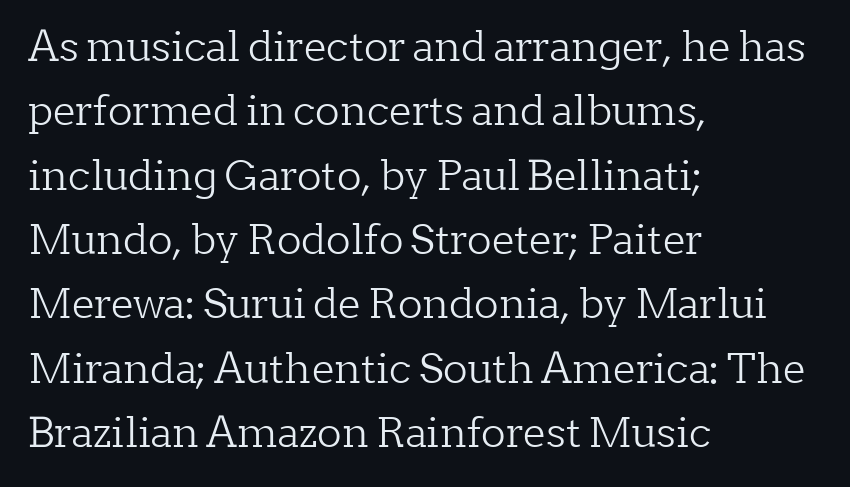
The image shows 41 px light serif type, upright; set left-aligned, normal line spacing (1.57x), normal letter spacing, not underlined; low stroke contrast and a medium x-height.
